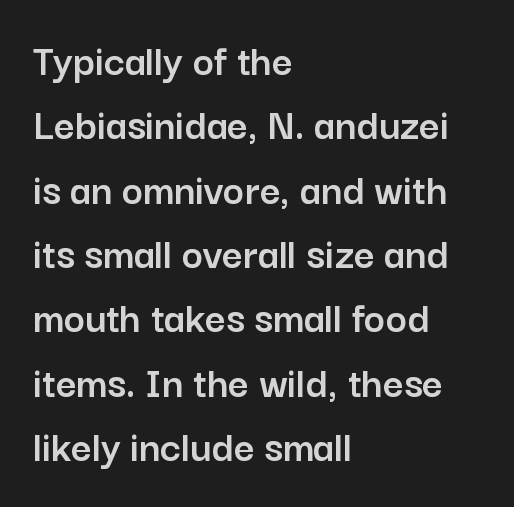
Q: Is the text italic (slanted)? A: No, it is upright.
Q: Is the typeface a serif or a sans-serif typeface? A: Sans-serif.
Q: Is the text underlined? A: No.
Q: How is the paragraph aligned? A: Left-aligned.
Q: Is the spacing between letters normal or unusually wide? A: Normal.
Q: Is the spacing between lines tight, normal or loose? A: Normal.
Q: Width (condensed, normal, or wide)? A: Normal.
Q: Stroke contrast? A: Low.
Q: x-height? A: Medium.
Q: Monospaced? A: No.
